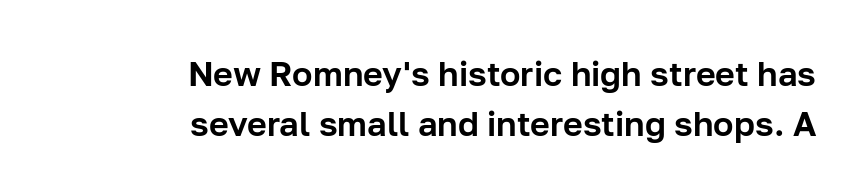
The font family rendered here belongs to the sans-serif group. Is this a fixed-width face? No — the glyphs have proportional, varying widths. This is the regular roman posture of the typeface. Type without underlining. Honestly, the letter spacing is just normal — you wouldn't notice it.
